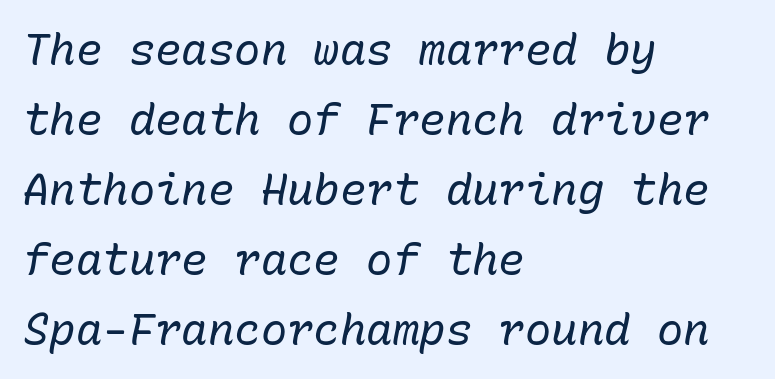
Compared with typical body copy, the letter spacing here is the same. Monospaced: the letters line up in strict vertical columns. These glyphs show unthickened strokes, regular width or finer. Honestly, there is no underline to notice here at all. The leading is moderate, giving the passage an even texture.
